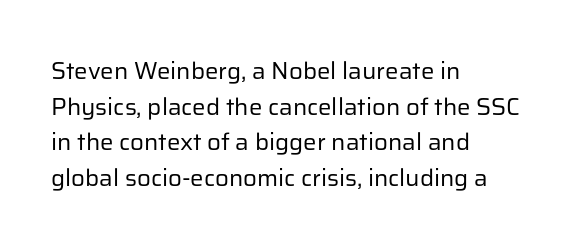
The image shows 24 px text type, upright; set left-aligned, normal line spacing (1.48x), normal letter spacing, not underlined.
